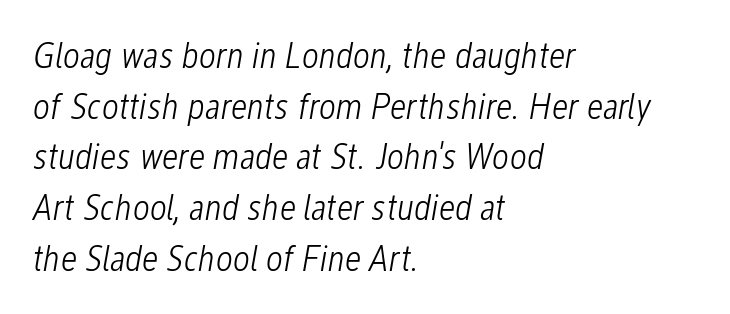
{"italic": "yes", "lean": "right", "slant_degrees": 12, "bold": "no", "weight": "light", "width": "condensed", "stroke_contrast": "low", "x_height": "medium", "monospaced": "no", "underline": "no", "align": "left", "line_spacing": "normal", "line_spacing_ratio": 1.37, "letter_spacing": "normal", "letter_spacing_em": 0.0, "glyph_px": 37}
